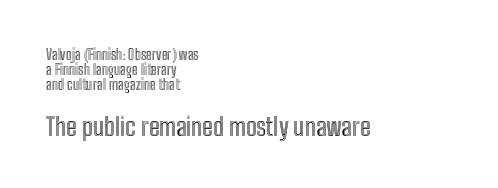
Descenders hang freely into open space. Interline gaps are noticeably narrow in this sample. Horizontal alignment here is leftward, the default for most running prose. Is there any slant? The stems are plumb.
